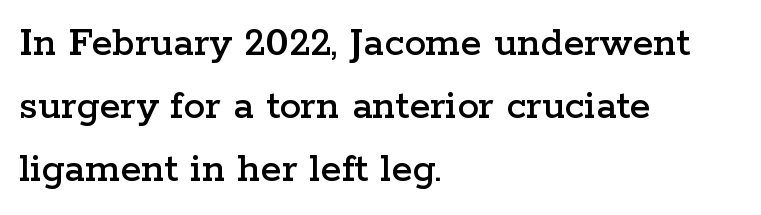
Q: Is the text italic (slanted)? A: No, it is upright.
Q: Is the typeface a serif or a sans-serif typeface? A: Serif.
Q: Is the text underlined? A: No.
Q: How is the paragraph aligned? A: Left-aligned.
Q: Is the spacing between letters normal or unusually wide? A: Normal.
Q: Is the spacing between lines tight, normal or loose? A: Normal.
Q: Width (condensed, normal, or wide)? A: Wide.
Q: Stroke contrast? A: Low.
Q: x-height? A: Medium.
Q: Monospaced? A: No.
